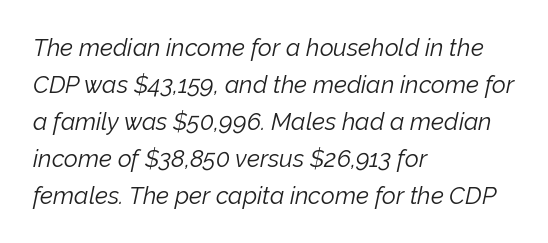
Q: Is the text bold? A: No.
Q: Is the text italic (slanted)? A: Yes, it leans right by about 12 degrees.
Q: Is the text underlined? A: No.
Q: How is the paragraph aligned? A: Left-aligned.
Q: Is the spacing between letters normal or unusually wide? A: Normal.
Q: Is the spacing between lines tight, normal or loose? A: Normal.
